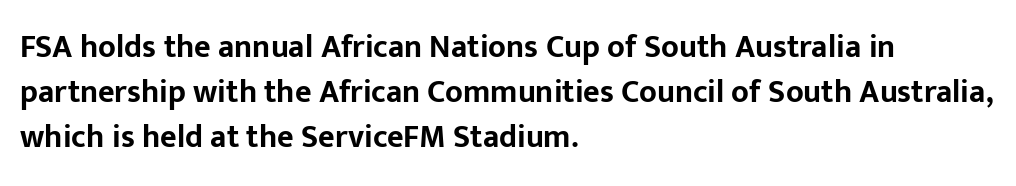
The image shows 32 px bold sans-serif type, upright; set left-aligned, normal line spacing (1.41x), normal letter spacing, not underlined; low stroke contrast and a medium x-height.
